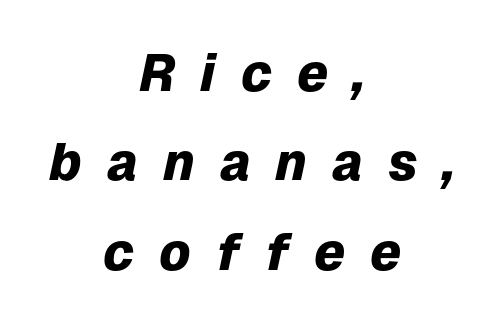
Q: Is the text bold? A: Yes.
Q: Is the text italic (slanted)? A: Yes, it leans right by about 12 degrees.
Q: Is the text underlined? A: No.
Q: How is the paragraph aligned? A: Centered.
Q: Is the spacing between letters normal or unusually wide? A: Unusually wide.
Q: Width (condensed, normal, or wide)? A: Normal.
Q: Stroke contrast? A: Low.
Q: x-height? A: Medium.
Q: Monospaced? A: No.
